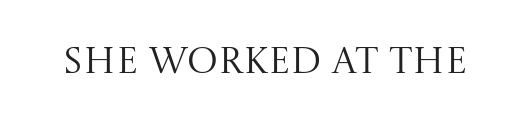
Q: Is the text bold? A: No.
Q: Is the text italic (slanted)? A: No, it is upright.
Q: Is the typeface a serif or a sans-serif typeface? A: Serif.
Q: Is the text underlined? A: No.
Q: Is the spacing between letters normal or unusually wide? A: Normal.
Q: Width (condensed, normal, or wide)? A: Normal.
Q: Stroke contrast? A: Medium.
Q: x-height? A: Large.
Q: Monospaced? A: No.
